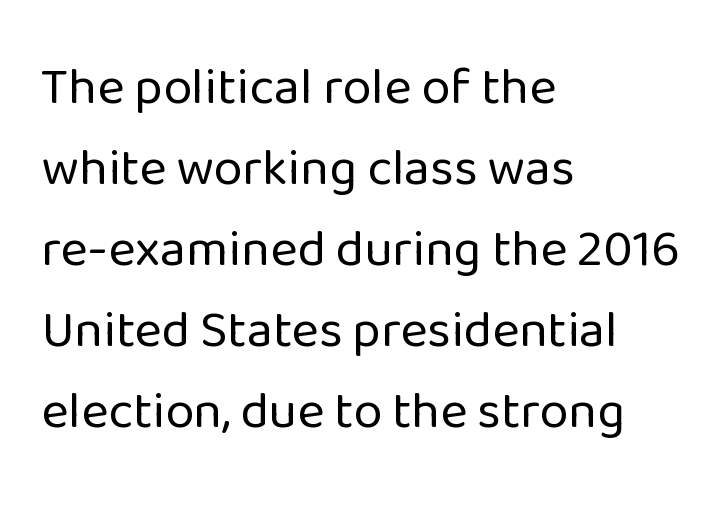
{"serif": "no", "italic": "no", "bold": "no", "weight": "regular", "width": "normal", "stroke_contrast": "low", "x_height": "medium", "monospaced": "no", "underline": "no", "align": "left", "line_spacing": "normal", "line_spacing_ratio": 1.56, "letter_spacing": "normal", "letter_spacing_em": 0.0, "glyph_px": 52}
